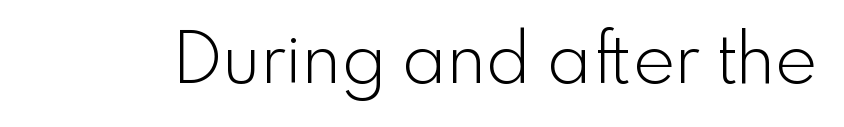
Q: Is the text bold? A: No.
Q: Is the text italic (slanted)? A: No, it is upright.
Q: Is the typeface a serif or a sans-serif typeface? A: Sans-serif.
Q: Is the text underlined? A: No.
Q: Is the spacing between letters normal or unusually wide? A: Normal.
Q: Width (condensed, normal, or wide)? A: Normal.
Q: x-height? A: Small.
Q: Monospaced? A: No.
